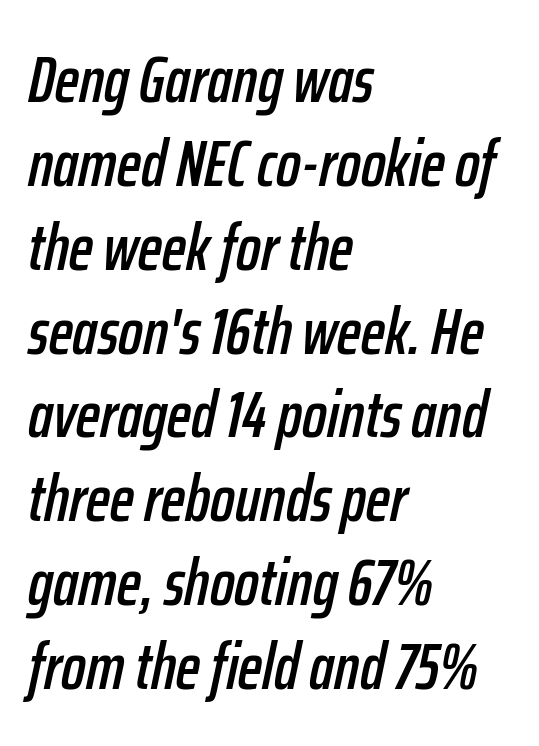
{"italic": "yes", "lean": "right", "slant_degrees": 12, "width": "condensed", "stroke_contrast": "low", "x_height": "medium", "monospaced": "no", "underline": "no", "align": "left", "line_spacing": "normal", "line_spacing_ratio": 1.29, "letter_spacing": "normal", "letter_spacing_em": 0.0, "glyph_px": 65}
